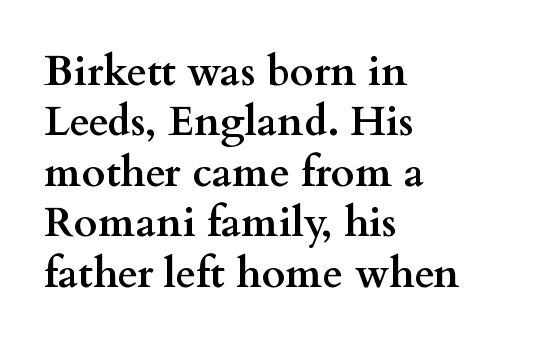
Q: Is the text bold? A: Yes.
Q: Is the text italic (slanted)? A: No, it is upright.
Q: Is the typeface a serif or a sans-serif typeface? A: Serif.
Q: Is the text underlined? A: No.
Q: How is the paragraph aligned? A: Left-aligned.
Q: Is the spacing between letters normal or unusually wide? A: Normal.
Q: Width (condensed, normal, or wide)? A: Wide.
Q: Stroke contrast? A: Medium.
Q: x-height? A: Small.
Q: Monospaced? A: No.
